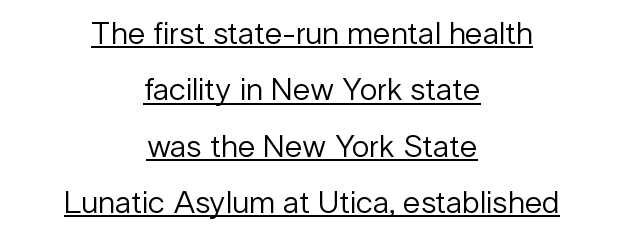
{"serif": "no", "italic": "no", "bold": "no", "weight": "regular", "width": "normal", "stroke_contrast": "low", "x_height": "medium", "monospaced": "no", "underline": "yes", "align": "center", "line_spacing_ratio": 1.76, "letter_spacing": "normal", "letter_spacing_em": 0.0, "glyph_px": 32}
